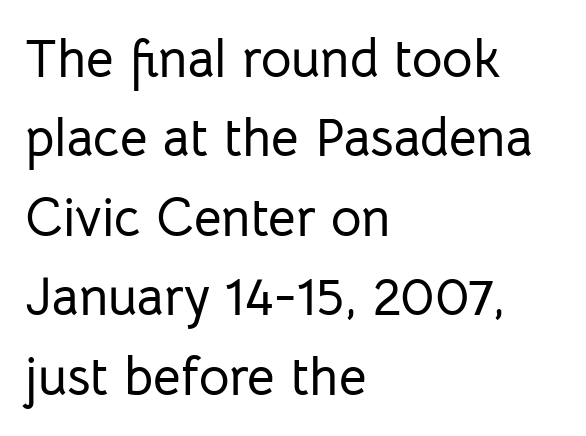
{"serif": "no", "italic": "no", "width": "normal", "stroke_contrast": "low", "x_height": "medium", "monospaced": "no", "underline": "no", "align": "left", "line_spacing": "normal", "line_spacing_ratio": 1.5, "letter_spacing": "normal", "letter_spacing_em": 0.0, "glyph_px": 53}
